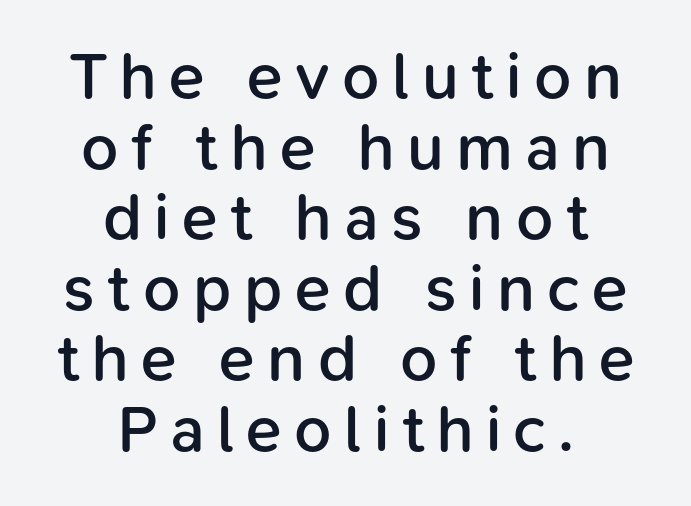
The image shows 66 px semibold sans-serif type, upright; set centered, tight line spacing (1.07x), not underlined; low stroke contrast and a medium x-height.
